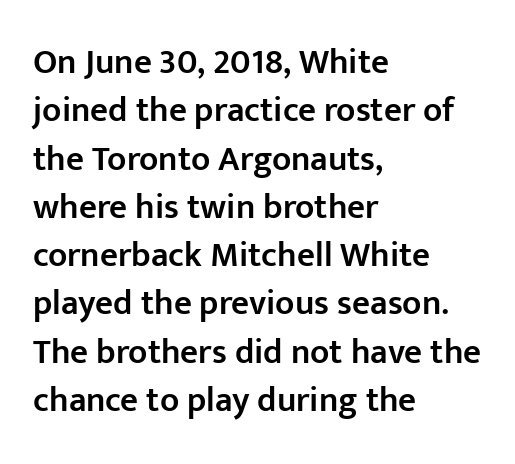
{"serif": "no", "italic": "no", "bold": "semi", "weight": "semibold", "width": "normal", "stroke_contrast": "low", "x_height": "medium", "monospaced": "no", "underline": "no", "align": "left", "line_spacing": "normal", "line_spacing_ratio": 1.38, "letter_spacing": "normal", "letter_spacing_em": 0.0, "glyph_px": 35}
